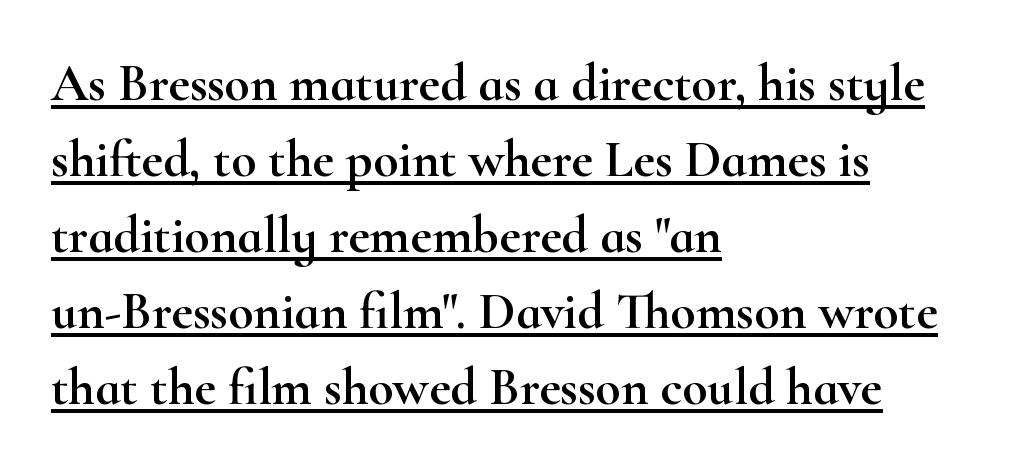
{"serif": "yes", "italic": "no", "width": "wide", "stroke_contrast": "high", "x_height": "small", "monospaced": "no", "underline": "yes", "align": "left", "line_spacing": "normal", "line_spacing_ratio": 1.46, "letter_spacing": "normal", "letter_spacing_em": 0.0, "glyph_px": 52}
